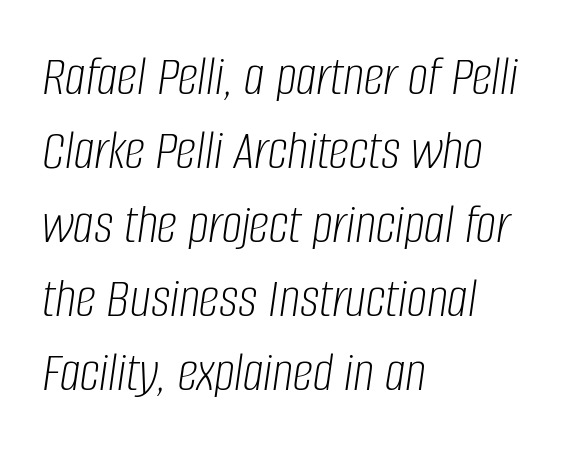
The image shows 57 px light, condensed type, italic (leaning right); set left-aligned, normal line spacing (1.3x), normal letter spacing, not underlined; low stroke contrast and a large x-height.
